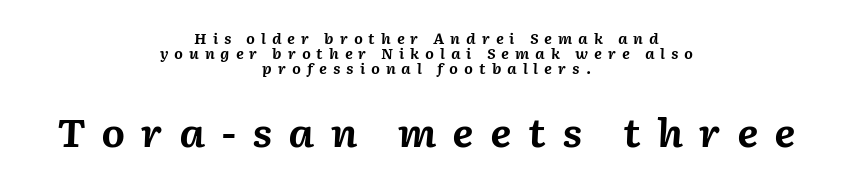
{"italic": "yes", "lean": "right", "slant_degrees": 2, "bold": "yes", "weight": "bold", "width": "normal", "stroke_contrast": "medium", "x_height": "medium", "monospaced": "no", "underline": "no", "align": "center", "line_spacing": "tight", "line_spacing_ratio": 1.06, "letter_spacing": "wide", "letter_spacing_em": 0.42, "larger_block": "second", "size_ratio": 2.71, "glyph_px": 38}
